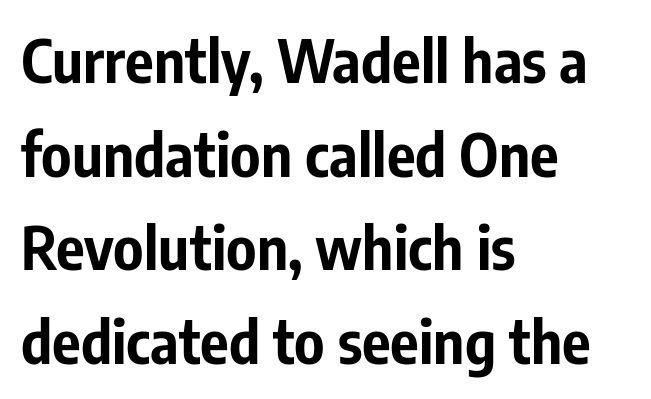
These lines stack with their left ends in a neat column. The face used here is a sans, in the tradition of grotesques and geometrics. Varying glyph widths throughout — classic text-font behaviour. Strong, thick strokes mark this as bold type. Underlining? Definitely not there. A normal amount of white space separates one row of letters from the next.
